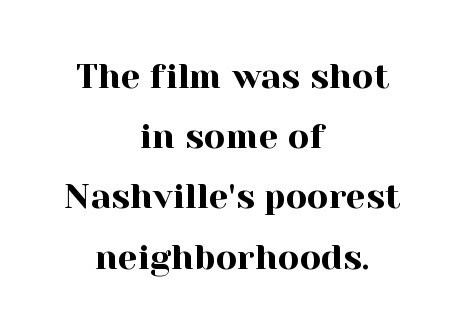
The image shows 35 px serif type, upright; set centered, line spacing 1.72x, normal letter spacing, not underlined; a medium x-height.
